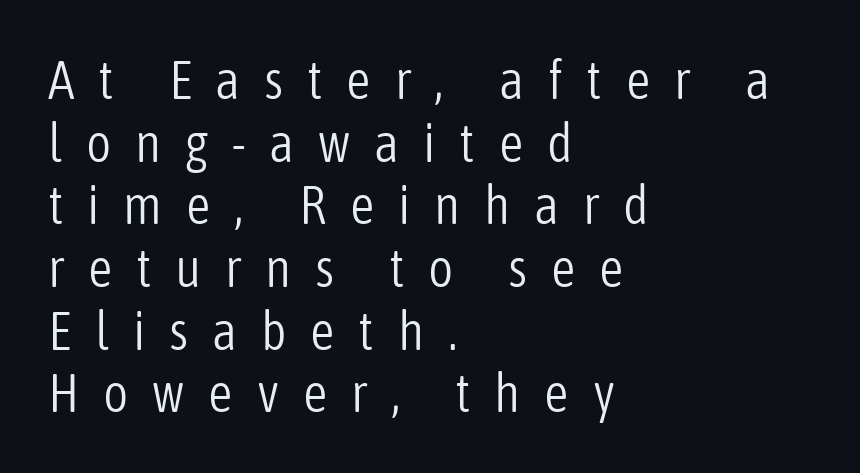
The lines are quadded left. These lines have a slow, spaced-out rhythm from letter to letter. Grotesque or geometric, the face here clearly has no serifs. You could not count columns in this text — the font is proportionally spaced. Any mark beneath the type? The region is blank.
